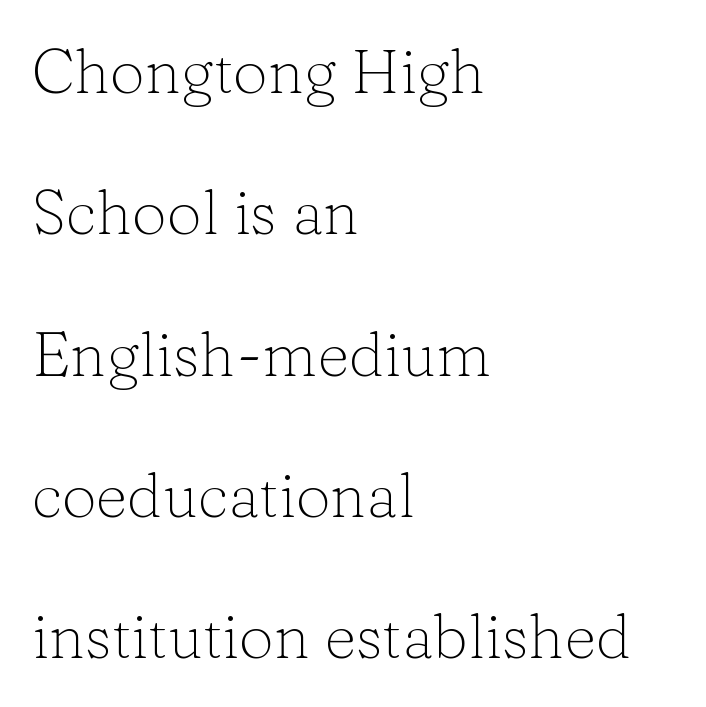
{"serif": "yes", "italic": "no", "bold": "no", "weight": "light", "width": "normal", "stroke_contrast": "low", "x_height": "medium", "monospaced": "no", "underline": "no", "align": "left", "line_spacing": "loose", "line_spacing_ratio": 2.28, "letter_spacing": "normal", "letter_spacing_em": 0.0, "glyph_px": 62}
